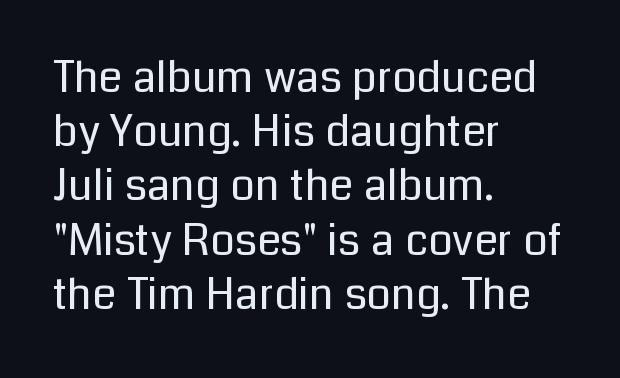
Tracking value appears to be zero — textbook default spacing. Descender tails drop into unmarked territory. The passage shown is not bold in any degree. The rendering uses natural spacing where letterforms have individual widths. Leftover space on each line is placed entirely after the last word. Designer's note — italics off, roman on.
